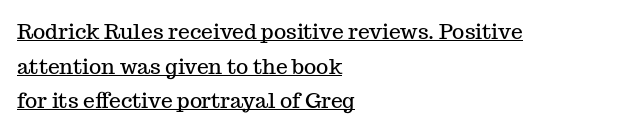
Q: Is the text italic (slanted)? A: No, it is upright.
Q: Is the text underlined? A: Yes.
Q: How is the paragraph aligned? A: Left-aligned.
Q: Is the spacing between letters normal or unusually wide? A: Normal.
Q: Is the spacing between lines tight, normal or loose? A: Normal.
